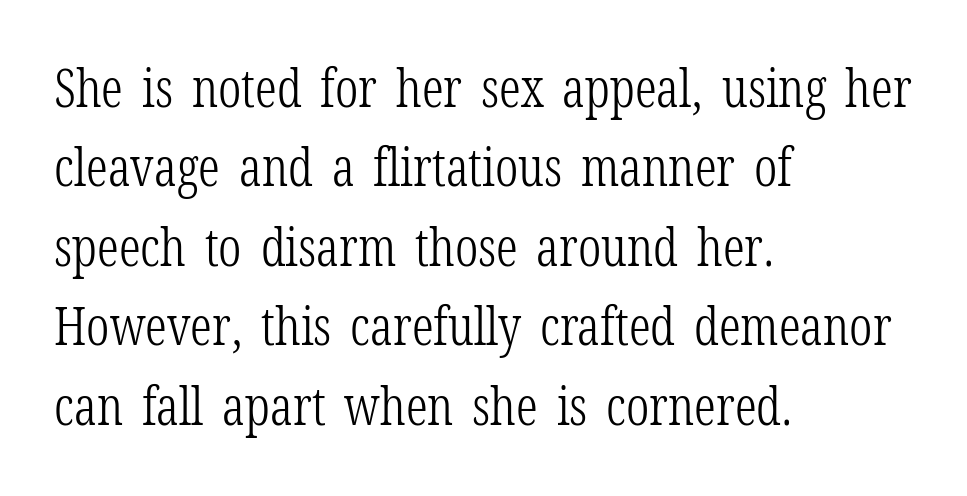
The image shows 53 px light, condensed serif type, upright; set left-aligned, normal line spacing (1.5x), normal letter spacing, not underlined; low stroke contrast and a medium x-height.
